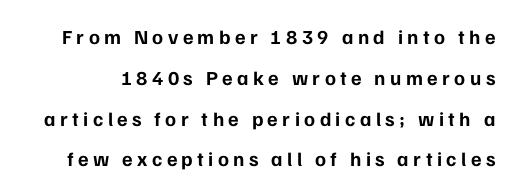
Q: Is the text bold? A: Yes.
Q: Is the text italic (slanted)? A: No, it is upright.
Q: Is the text underlined? A: No.
Q: Is the spacing between letters normal or unusually wide? A: Unusually wide.
Q: Is the spacing between lines tight, normal or loose? A: Loose.
